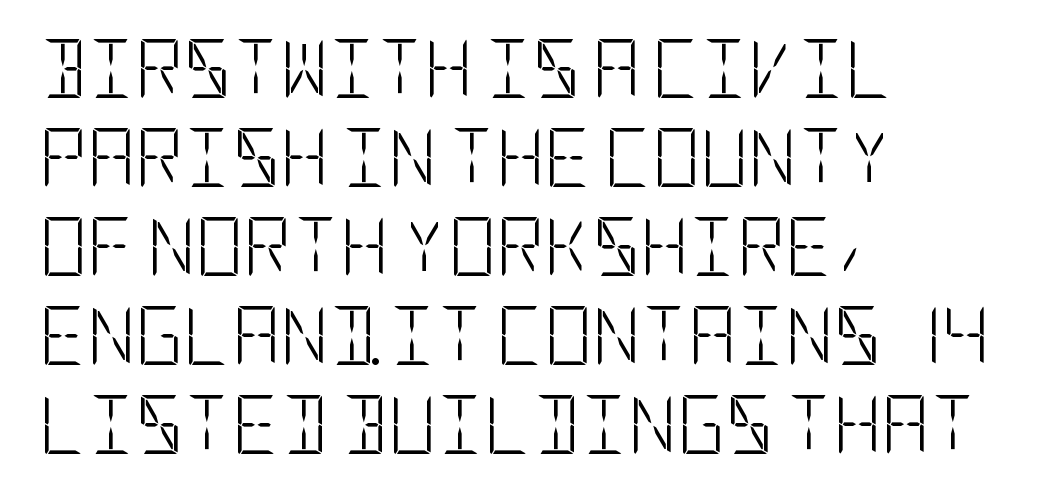
Q: Is the text bold? A: No.
Q: Is the text italic (slanted)? A: No, it is upright.
Q: Is the typeface a serif or a sans-serif typeface? A: Sans-serif.
Q: Is the text underlined? A: No.
Q: How is the paragraph aligned? A: Left-aligned.
Q: Is the spacing between letters normal or unusually wide? A: Normal.
Q: Is the spacing between lines tight, normal or loose? A: Normal.
Q: Width (condensed, normal, or wide)? A: Condensed.
Q: Stroke contrast? A: Low.
Q: x-height? A: Large.
